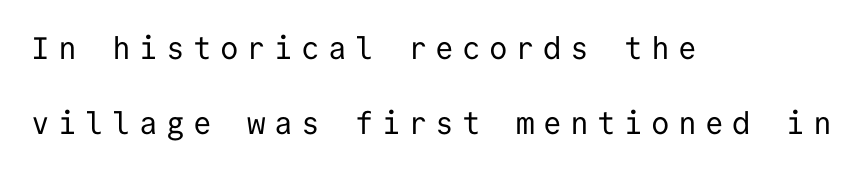
The image shows 31 px regular-weight sans-serif type, upright, monospaced; set left-aligned, loose line spacing (2.41x), unusually wide letter spacing (+0.27 em), not underlined; low stroke contrast and a medium x-height.
